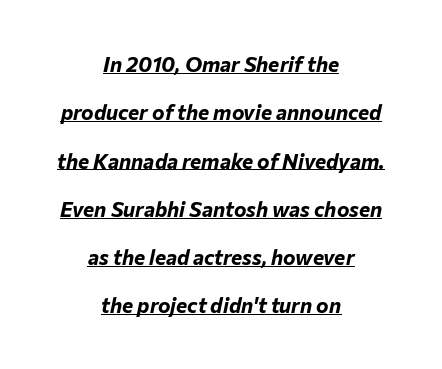
{"italic": "yes", "lean": "right", "slant_degrees": 12, "bold": "yes", "underline": "yes", "align": "center", "line_spacing": "loose", "line_spacing_ratio": 2.3, "letter_spacing": "normal", "letter_spacing_em": 0.0, "glyph_px": 21}
